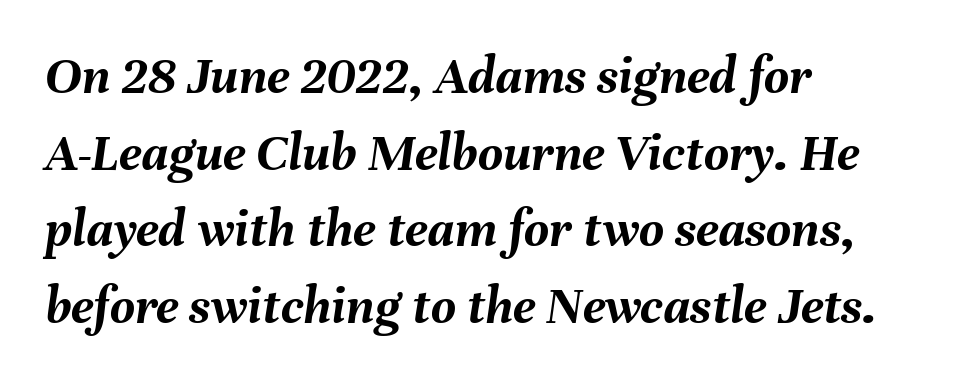
The image shows 54 px semibold type, italic (leaning right); set left-aligned, normal line spacing (1.42x), normal letter spacing, not underlined; medium stroke contrast and a medium x-height.
